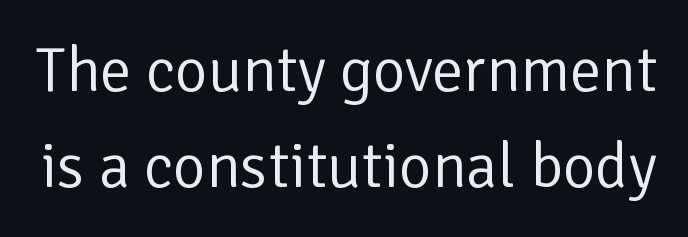
The weight would be labelled regular, book, light, or lighter still. No extra tracking has been applied to these lines. You could not count columns in this text — the font is proportionally spaced. Each letter's strokes conclude bluntly, with no projecting serifs.
